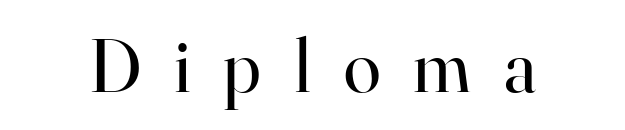
Q: Is the text bold? A: No.
Q: Is the text italic (slanted)? A: No, it is upright.
Q: Is the typeface a serif or a sans-serif typeface? A: Serif.
Q: Is the text underlined? A: No.
Q: Is the spacing between letters normal or unusually wide? A: Unusually wide.
Q: Width (condensed, normal, or wide)? A: Normal.
Q: Stroke contrast? A: High.
Q: x-height? A: Small.
Q: Monospaced? A: No.
